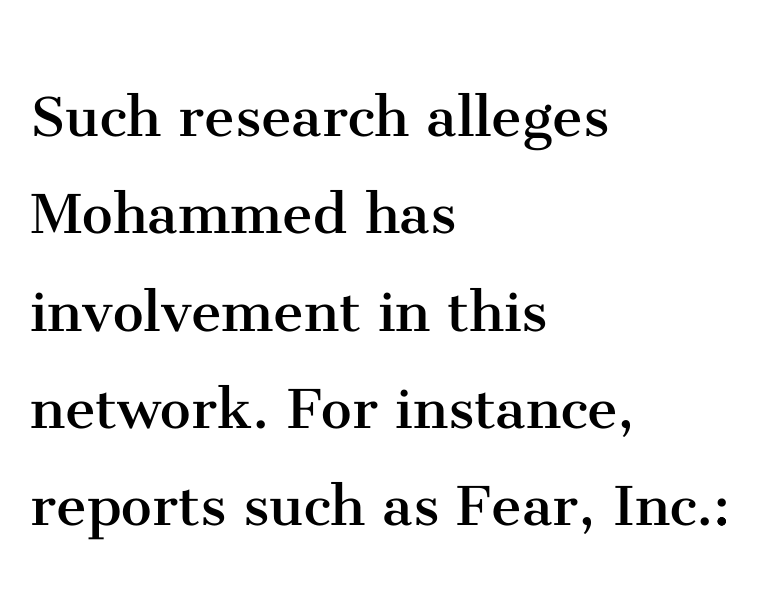
{"serif": "yes", "italic": "no", "bold": "no", "weight": "regular", "width": "normal", "stroke_contrast": "medium", "x_height": "medium", "monospaced": "no", "underline": "no", "align": "left", "line_spacing": "normal", "line_spacing_ratio": 1.41, "letter_spacing": "normal", "letter_spacing_em": 0.0, "glyph_px": 69}
